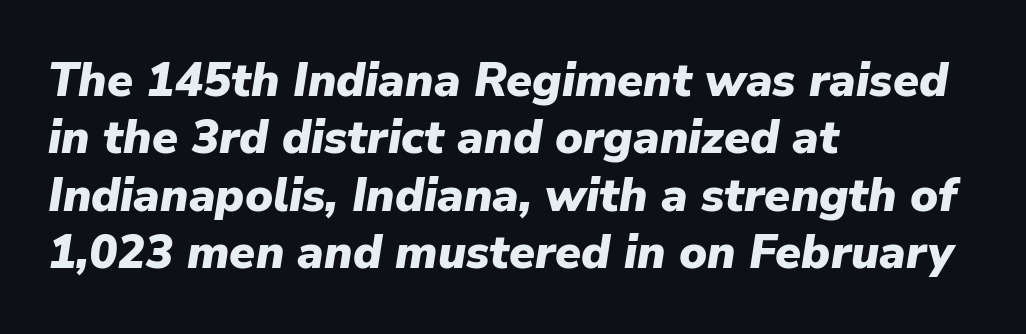
{"italic": "yes", "lean": "right", "slant_degrees": 9, "bold": "yes", "weight": "heavy", "width": "normal", "stroke_contrast": "low", "x_height": "medium", "monospaced": "no", "underline": "no", "align": "left", "line_spacing_ratio": 1.22, "letter_spacing": "normal", "letter_spacing_em": 0.0, "glyph_px": 47}
